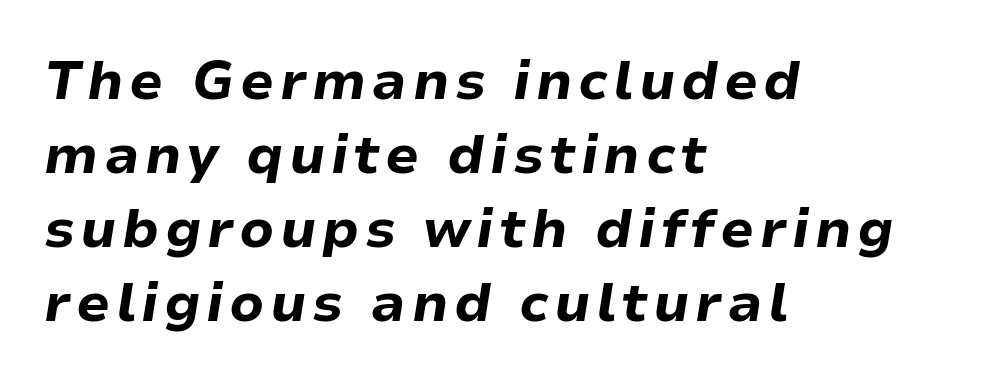
{"italic": "yes", "lean": "right", "slant_degrees": 9, "bold": "yes", "weight": "bold", "width": "normal", "stroke_contrast": "low", "x_height": "medium", "monospaced": "no", "underline": "no", "align": "left", "line_spacing": "normal", "line_spacing_ratio": 1.37, "glyph_px": 54}
